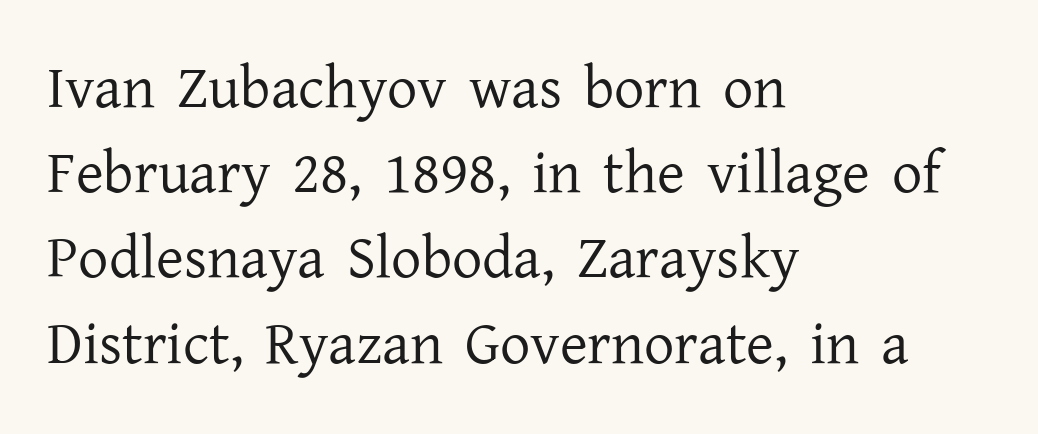
Q: Is the text bold? A: No.
Q: Is the text italic (slanted)? A: No, it is upright.
Q: Is the typeface a serif or a sans-serif typeface? A: Serif.
Q: Is the text underlined? A: No.
Q: How is the paragraph aligned? A: Left-aligned.
Q: Is the spacing between letters normal or unusually wide? A: Normal.
Q: Is the spacing between lines tight, normal or loose? A: Normal.
Q: Width (condensed, normal, or wide)? A: Normal.
Q: Stroke contrast? A: Low.
Q: x-height? A: Medium.
Q: Monospaced? A: No.
